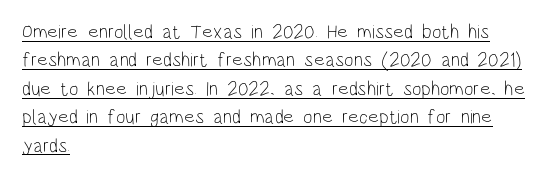
Q: Is the text bold? A: No.
Q: Is the text italic (slanted)? A: No, it is upright.
Q: Is the text underlined? A: Yes.
Q: How is the paragraph aligned? A: Left-aligned.
Q: Is the spacing between letters normal or unusually wide? A: Normal.
Q: Is the spacing between lines tight, normal or loose? A: Normal.
